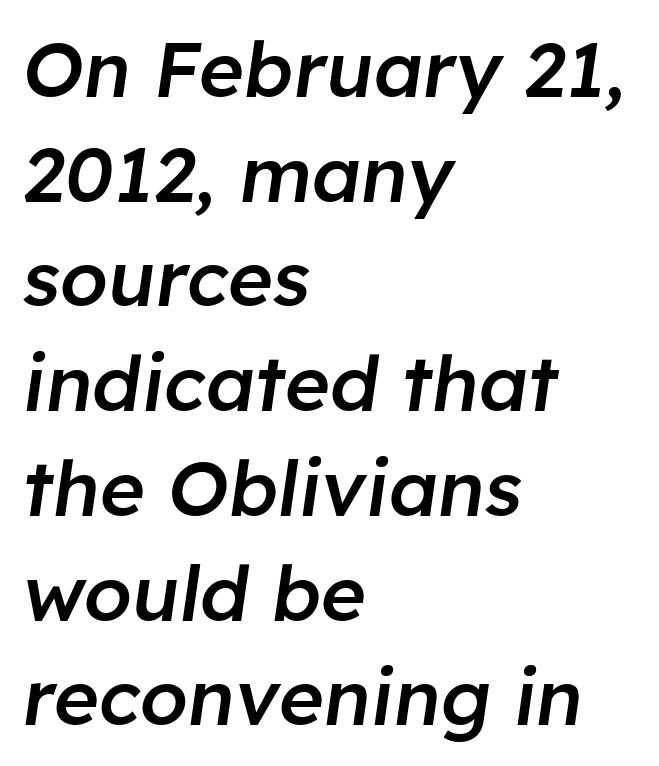
The image shows 77 px semibold type, italic (leaning right); set left-aligned, normal line spacing (1.36x), normal letter spacing, not underlined; low stroke contrast and a medium x-height.
